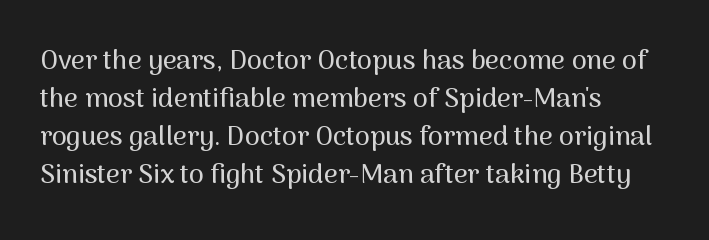
{"italic": "no", "underline": "no", "align": "left", "line_spacing": "normal", "line_spacing_ratio": 1.41, "letter_spacing": "normal", "letter_spacing_em": 0.0, "glyph_px": 27}
